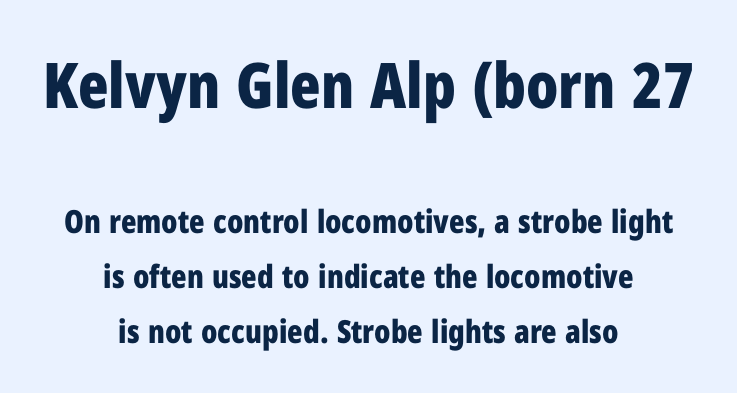
{"serif": "no", "italic": "no", "bold": "yes", "weight": "bold", "width": "condensed", "stroke_contrast": "low", "x_height": "medium", "monospaced": "no", "underline": "no", "align": "center", "line_spacing_ratio": 1.71, "letter_spacing": "normal", "letter_spacing_em": 0.0, "larger_block": "first", "size_ratio": 1.97, "glyph_px": 63}
